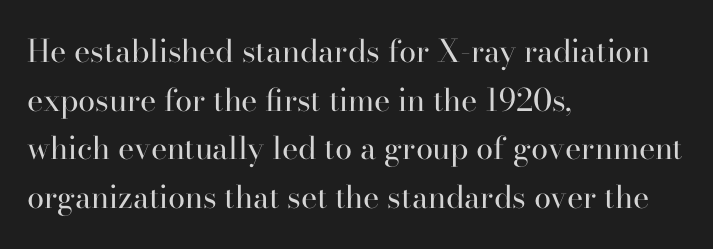
Q: Is the text bold? A: No.
Q: Is the text italic (slanted)? A: No, it is upright.
Q: Is the typeface a serif or a sans-serif typeface? A: Serif.
Q: Is the text underlined? A: No.
Q: How is the paragraph aligned? A: Left-aligned.
Q: Is the spacing between letters normal or unusually wide? A: Normal.
Q: Is the spacing between lines tight, normal or loose? A: Normal.
Q: Width (condensed, normal, or wide)? A: Normal.
Q: Stroke contrast? A: High.
Q: x-height? A: Small.
Q: Monospaced? A: No.
